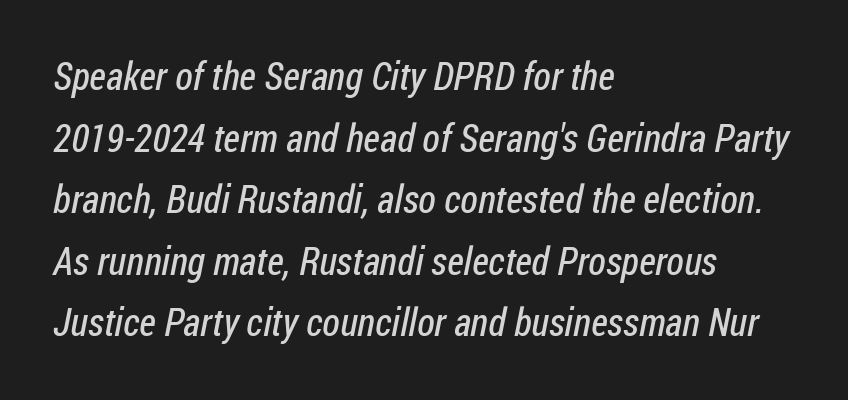
Q: Is the text bold? A: No.
Q: Is the typeface a serif or a sans-serif typeface? A: Sans-serif.
Q: Is the text underlined? A: No.
Q: How is the paragraph aligned? A: Left-aligned.
Q: Is the spacing between letters normal or unusually wide? A: Normal.
Q: Is the spacing between lines tight, normal or loose? A: Normal.
Q: Width (condensed, normal, or wide)? A: Condensed.
Q: Stroke contrast? A: Low.
Q: x-height? A: Medium.
Q: Monospaced? A: No.
